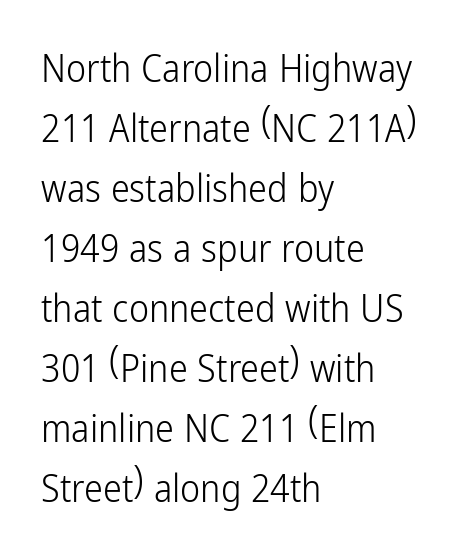
Q: Is the text bold? A: No.
Q: Is the text italic (slanted)? A: No, it is upright.
Q: Is the typeface a serif or a sans-serif typeface? A: Sans-serif.
Q: Is the text underlined? A: No.
Q: How is the paragraph aligned? A: Left-aligned.
Q: Is the spacing between letters normal or unusually wide? A: Normal.
Q: Is the spacing between lines tight, normal or loose? A: Normal.
Q: Width (condensed, normal, or wide)? A: Condensed.
Q: Stroke contrast? A: Low.
Q: x-height? A: Medium.
Q: Monospaced? A: No.
